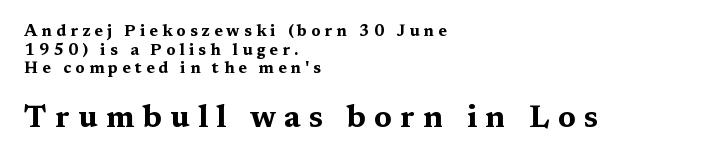
Teacher's note: observe the even left margin — that is flush-left alignment. The letters are spread apart with noticeably loose tracking. The text was rendered using a seriffed face with decorative stroke endings. Designer's note — italics off, roman on.
